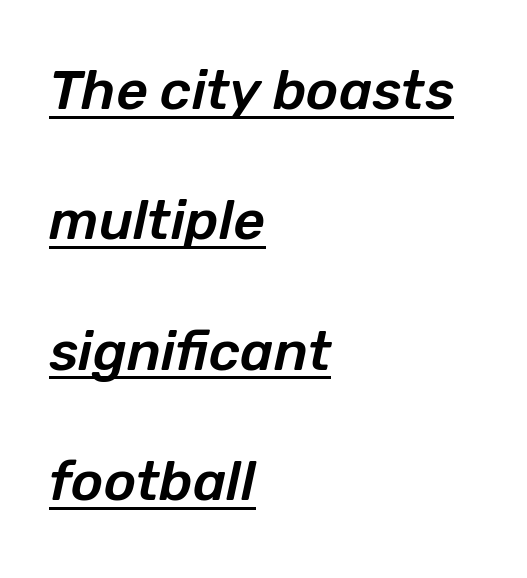
Q: Is the text italic (slanted)? A: Yes, it leans right by about 12 degrees.
Q: Is the text underlined? A: Yes.
Q: How is the paragraph aligned? A: Left-aligned.
Q: Is the spacing between letters normal or unusually wide? A: Normal.
Q: Is the spacing between lines tight, normal or loose? A: Loose.
Q: Width (condensed, normal, or wide)? A: Normal.
Q: Stroke contrast? A: Low.
Q: x-height? A: Medium.
Q: Monospaced? A: No.
